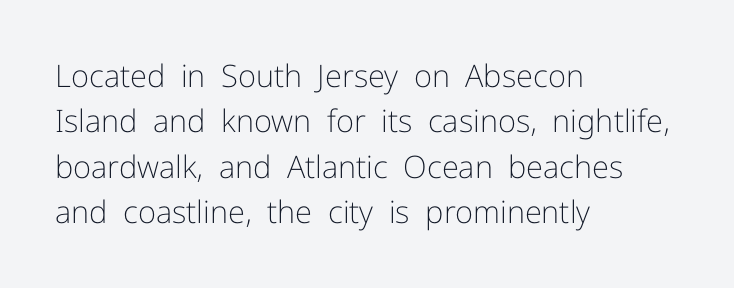
The image shows 31 px light sans-serif type, upright; set left-aligned, normal line spacing (1.46x), normal letter spacing, not underlined; low stroke contrast and a medium x-height.
